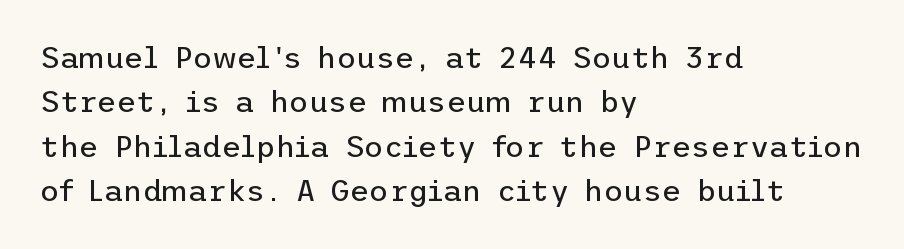
This rendering uses left alignment, leaving the right contour irregular. Check under the words: just untouched page. This sample uses an upright cut, with every glyph sitting square on the baseline. The vertical gap from one line to the next is medium. The strokes carry an ordinary text weight at most. Characters follow at the spacing the type designer built in.
